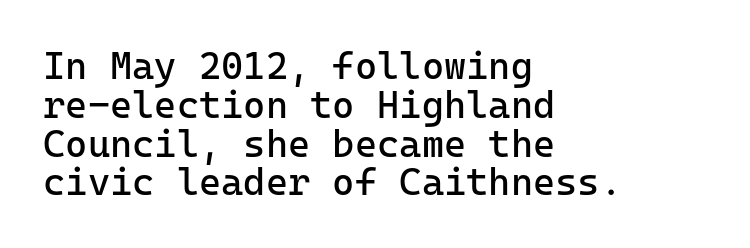
The image shows 38 px regular-weight sans-serif type, upright, monospaced; set left-aligned, tight line spacing (1.02x), normal letter spacing, not underlined; low stroke contrast and a medium x-height.
